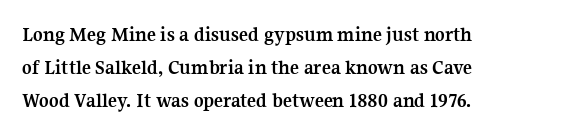
The image shows 21 px bold type, upright; set left-aligned, normal line spacing (1.57x), normal letter spacing, not underlined.
